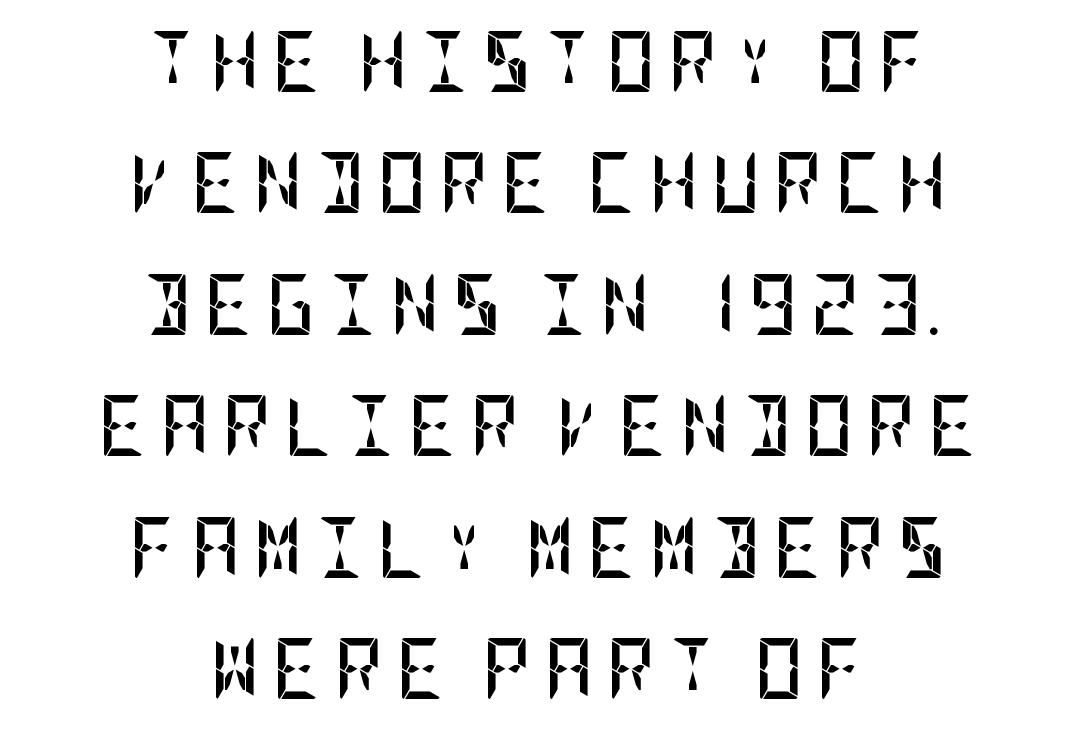
The image shows 61 px semibold, condensed sans-serif type, upright; set centered, loose line spacing (1.99x), unusually wide letter spacing (+0.2 em), not underlined; low stroke contrast and a large x-height.
